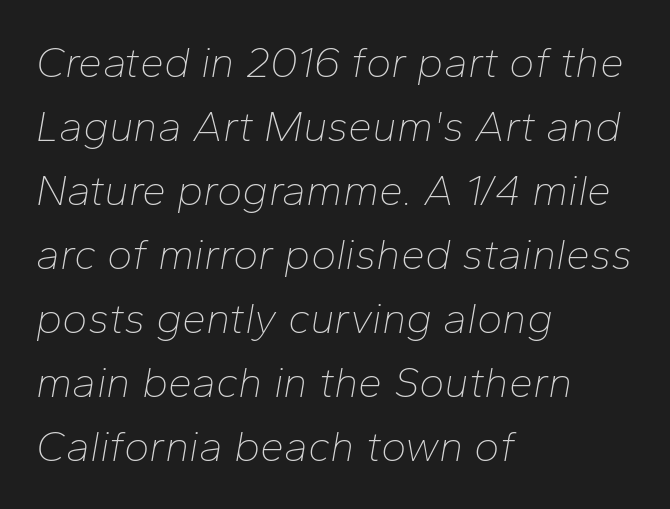
{"italic": "yes", "lean": "right", "slant_degrees": 10, "bold": "no", "weight": "thin", "width": "normal", "stroke_contrast": "low", "x_height": "medium", "monospaced": "no", "underline": "no", "align": "left", "line_spacing": "normal", "line_spacing_ratio": 1.49, "letter_spacing": "normal", "letter_spacing_em": 0.0, "glyph_px": 43}
